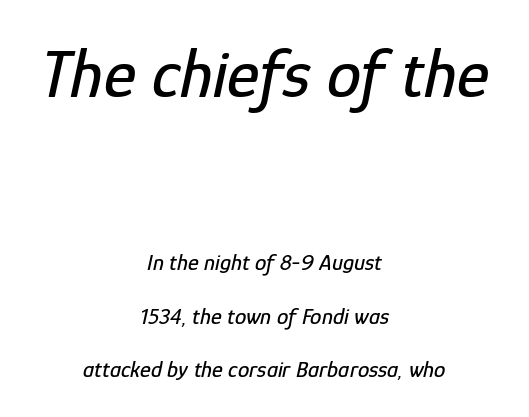
Q: Is the text italic (slanted)? A: Yes, it leans right by about 12 degrees.
Q: Is the text underlined? A: No.
Q: How is the paragraph aligned? A: Centered.
Q: Is the spacing between letters normal or unusually wide? A: Normal.
Q: Is the spacing between lines tight, normal or loose? A: Loose.
Q: Which block of text is set in a larger size, the first (top) or the second (bottom)? A: The first (top) one.
Q: Width (condensed, normal, or wide)? A: Condensed.
Q: Stroke contrast? A: Low.
Q: x-height? A: Medium.
Q: Monospaced? A: No.
